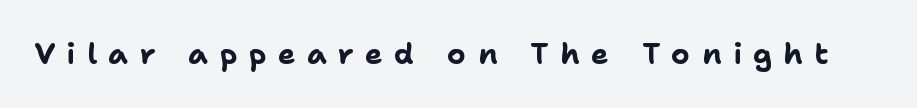
{"serif": "no", "italic": "no", "bold": "yes", "weight": "bold", "width": "normal", "stroke_contrast": "low", "x_height": "medium", "monospaced": "no", "underline": "no", "letter_spacing": "wide", "letter_spacing_em": 0.4, "glyph_px": 29}
